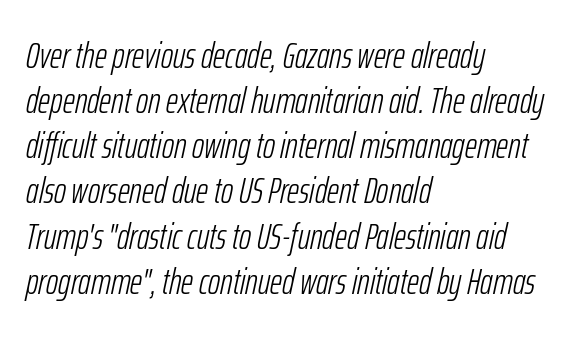
{"italic": "yes", "lean": "right", "slant_degrees": 12, "bold": "no", "weight": "light", "width": "condensed", "stroke_contrast": "low", "x_height": "medium", "monospaced": "no", "underline": "no", "align": "left", "line_spacing_ratio": 1.22, "letter_spacing": "normal", "letter_spacing_em": 0.0, "glyph_px": 37}
